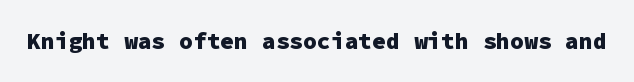
Notice how thick the strokes are: this is what a full bold looks like. In terms of letterspacing, this is plain default setting. The specimen omits any rule beneath the text block's lines. The lettering stays uniformly vertical, giving the passage a roman look.
